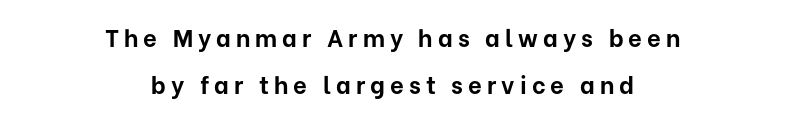
Q: Is the text bold? A: Yes.
Q: Is the text italic (slanted)? A: No, it is upright.
Q: Is the text underlined? A: No.
Q: How is the paragraph aligned? A: Centered.
Q: Is the spacing between letters normal or unusually wide? A: Unusually wide.
Q: Is the spacing between lines tight, normal or loose? A: Loose.
